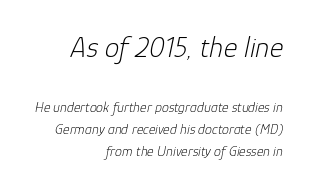
Scale decreases going downward across the two blocks. These lines stack with their right ends in a neat column. Spacing verdict: proportional, widths tailored to each character. Evenly set lines give the paragraph a standard silhouette. In terms of letterspacing, this is plain default setting.
